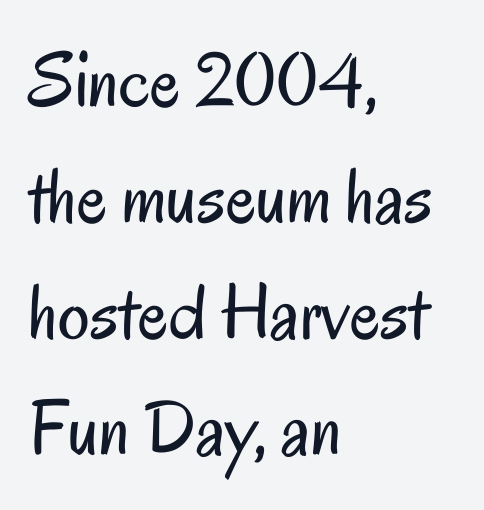
The image shows 79 px regular-weight, condensed sans-serif type, upright; set left-aligned, normal line spacing (1.47x), normal letter spacing, not underlined; low stroke contrast and a small x-height.
